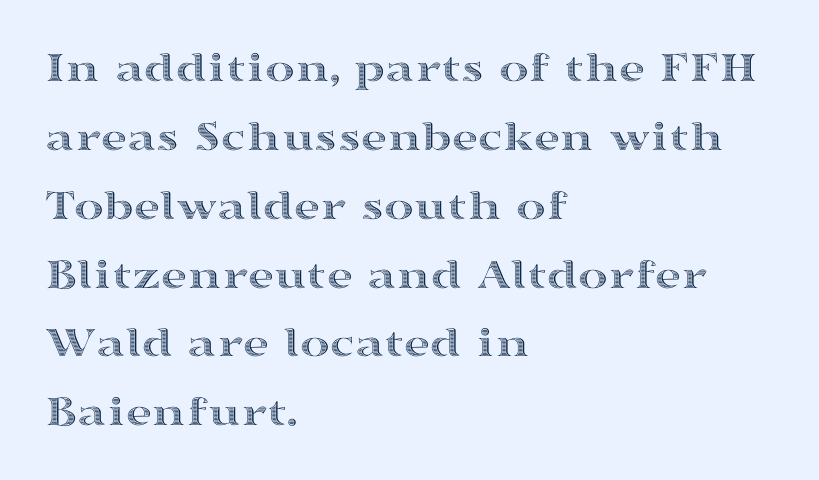
{"italic": "no", "width": "wide", "x_height": "medium", "monospaced": "no", "underline": "no", "align": "left", "line_spacing": "normal", "line_spacing_ratio": 1.53, "letter_spacing": "normal", "letter_spacing_em": 0.0, "glyph_px": 45}
